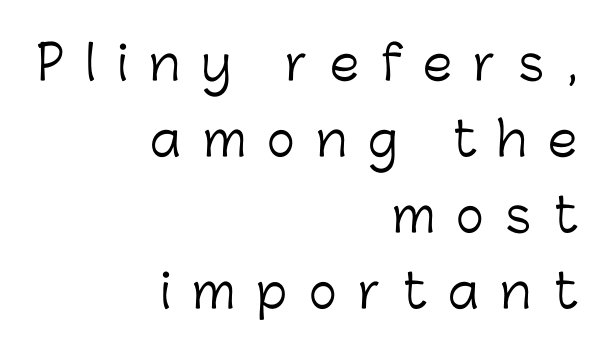
Q: Is the text bold? A: No.
Q: Is the text italic (slanted)? A: No, it is upright.
Q: Is the typeface a serif or a sans-serif typeface? A: Sans-serif.
Q: Is the text underlined? A: No.
Q: How is the paragraph aligned? A: Right-aligned.
Q: Is the spacing between letters normal or unusually wide? A: Unusually wide.
Q: Is the spacing between lines tight, normal or loose? A: Normal.
Q: Width (condensed, normal, or wide)? A: Normal.
Q: Stroke contrast? A: Low.
Q: x-height? A: Medium.
Q: Monospaced? A: No.
